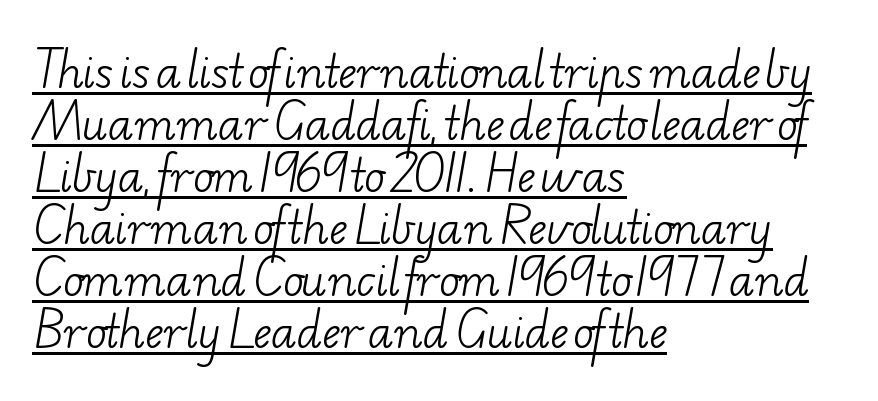
On a weight scale, this lands at 450 or below. If you drew a ruler down the left edge, every line would touch it. To sum up the face: it has serifs. Descenders here cross a horizontal rule under the line.
